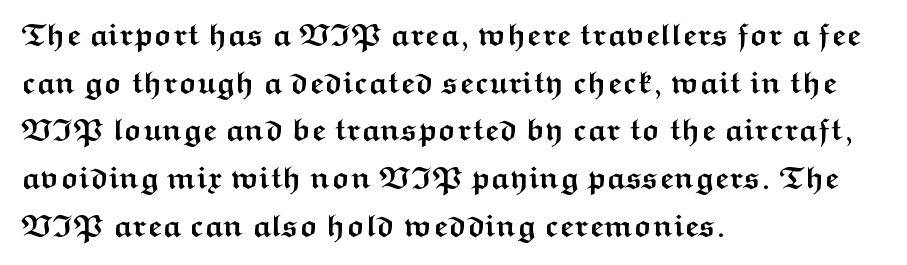
Q: Is the text bold? A: Yes.
Q: Is the text italic (slanted)? A: No, it is upright.
Q: Is the typeface a serif or a sans-serif typeface? A: Sans-serif.
Q: Is the text underlined? A: No.
Q: How is the paragraph aligned? A: Left-aligned.
Q: Is the spacing between letters normal or unusually wide? A: Normal.
Q: Is the spacing between lines tight, normal or loose? A: Normal.
Q: Width (condensed, normal, or wide)? A: Wide.
Q: Stroke contrast? A: Medium.
Q: x-height? A: Medium.
Q: Monospaced? A: No.
